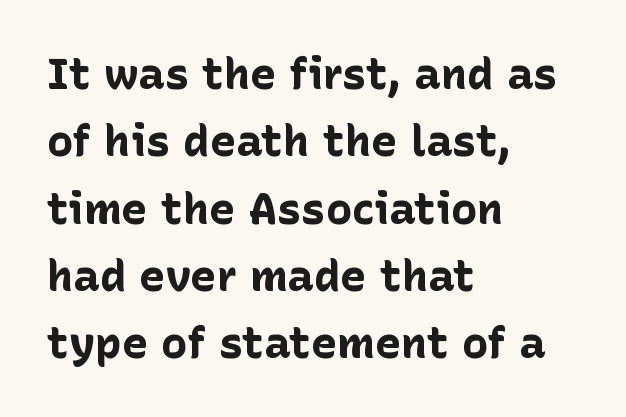
Q: Is the text bold? A: Yes.
Q: Is the text italic (slanted)? A: No, it is upright.
Q: Is the typeface a serif or a sans-serif typeface? A: Sans-serif.
Q: Is the text underlined? A: No.
Q: How is the paragraph aligned? A: Left-aligned.
Q: Is the spacing between letters normal or unusually wide? A: Normal.
Q: Is the spacing between lines tight, normal or loose? A: Normal.
Q: Width (condensed, normal, or wide)? A: Normal.
Q: Stroke contrast? A: Low.
Q: x-height? A: Medium.
Q: Monospaced? A: No.
